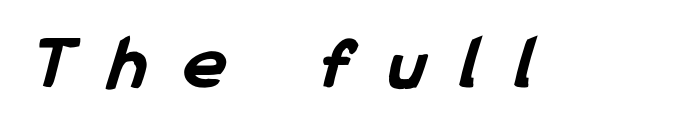
Q: Is the text bold? A: Yes.
Q: Is the typeface a serif or a sans-serif typeface? A: Sans-serif.
Q: Is the text underlined? A: No.
Q: Is the spacing between letters normal or unusually wide? A: Unusually wide.
Q: Width (condensed, normal, or wide)? A: Condensed.
Q: Stroke contrast? A: Low.
Q: x-height? A: Medium.
Q: Monospaced? A: No.
